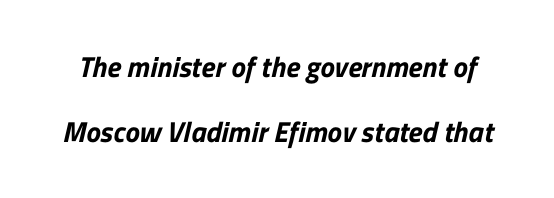
Q: Is the typeface a serif or a sans-serif typeface? A: Sans-serif.
Q: Is the text underlined? A: No.
Q: Is the spacing between letters normal or unusually wide? A: Normal.
Q: Is the spacing between lines tight, normal or loose? A: Loose.
Q: Width (condensed, normal, or wide)? A: Normal.
Q: Stroke contrast? A: Low.
Q: x-height? A: Medium.
Q: Monospaced? A: No.
